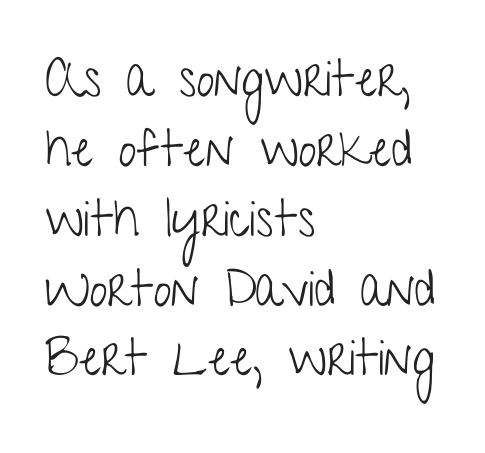
{"serif": "no", "italic": "no", "bold": "no", "weight": "light", "width": "condensed", "stroke_contrast": "low", "x_height": "medium", "monospaced": "no", "underline": "no", "align": "left", "line_spacing": "normal", "line_spacing_ratio": 1.37, "letter_spacing": "normal", "letter_spacing_em": 0.0, "glyph_px": 51}
